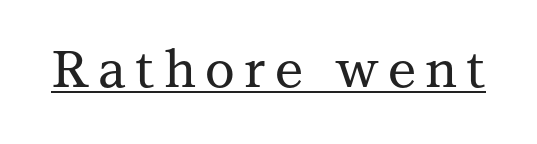
Do the letters lean? They stand straight. Honestly, the underline is the first thing you notice here. Each letter keeps its own natural width here, so spacing adapts to shape. This rendering employs a face with finishing strokes, i.e., a serif.
